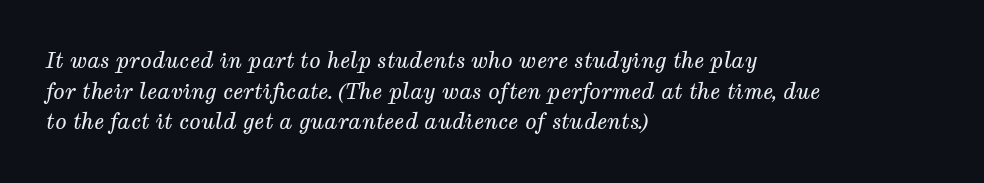
{"italic": "yes", "lean": "right", "slant_degrees": 12, "bold": "no", "underline": "no", "align": "left", "line_spacing": "normal", "line_spacing_ratio": 1.46, "letter_spacing": "normal", "letter_spacing_em": 0.0, "glyph_px": 21}
